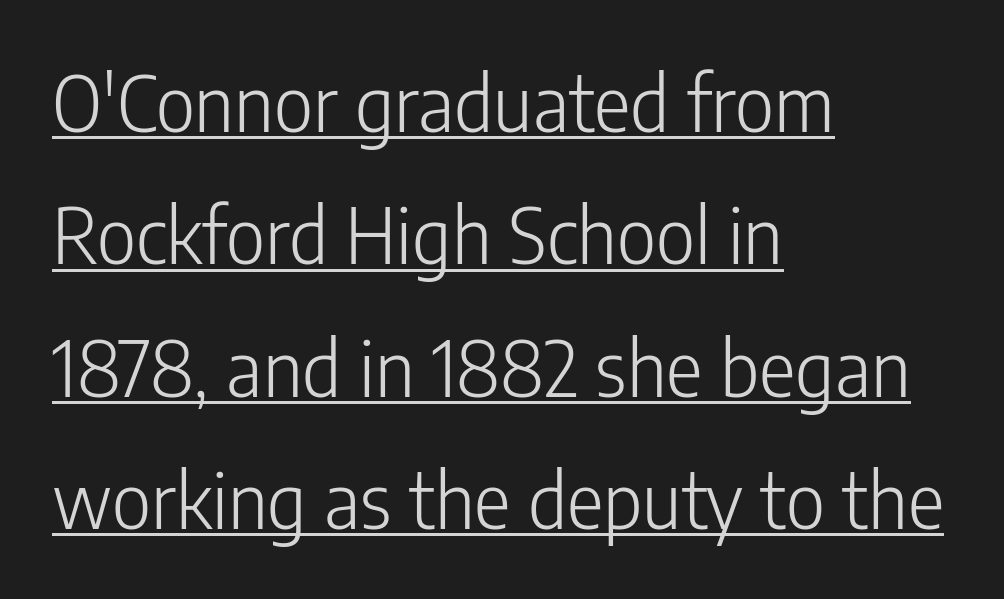
Q: Is the text bold? A: No.
Q: Is the text italic (slanted)? A: No, it is upright.
Q: Is the typeface a serif or a sans-serif typeface? A: Sans-serif.
Q: Is the text underlined? A: Yes.
Q: How is the paragraph aligned? A: Left-aligned.
Q: Is the spacing between letters normal or unusually wide? A: Normal.
Q: Width (condensed, normal, or wide)? A: Condensed.
Q: Stroke contrast? A: Low.
Q: x-height? A: Medium.
Q: Monospaced? A: No.
